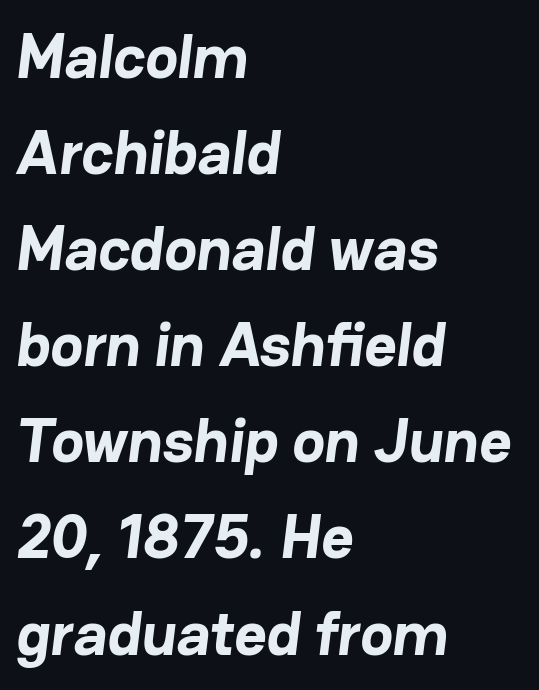
Q: Is the text bold? A: Yes.
Q: Is the typeface a serif or a sans-serif typeface? A: Sans-serif.
Q: Is the text underlined? A: No.
Q: How is the paragraph aligned? A: Left-aligned.
Q: Is the spacing between letters normal or unusually wide? A: Normal.
Q: Is the spacing between lines tight, normal or loose? A: Normal.
Q: Width (condensed, normal, or wide)? A: Normal.
Q: Stroke contrast? A: Low.
Q: x-height? A: Medium.
Q: Monospaced? A: No.
